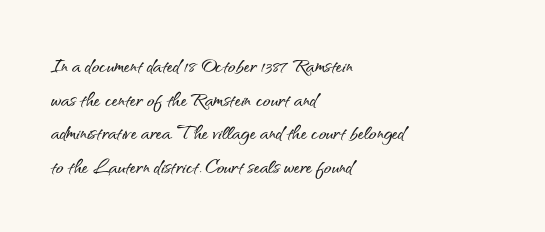
{"underline": "no", "align": "left", "line_spacing": "normal", "line_spacing_ratio": 1.35, "letter_spacing": "normal", "letter_spacing_em": 0.0, "glyph_px": 25}
